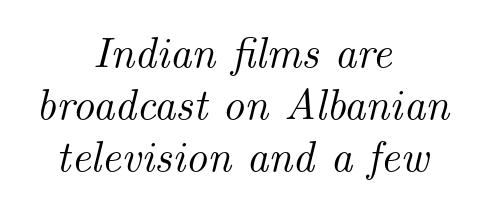
{"serif": "yes", "italic": "yes", "lean": "right", "slant_degrees": 14, "width": "normal", "stroke_contrast": "medium", "x_height": "small", "monospaced": "no", "underline": "no", "align": "center", "line_spacing_ratio": 1.21, "letter_spacing": "normal", "letter_spacing_em": 0.0, "glyph_px": 43}
